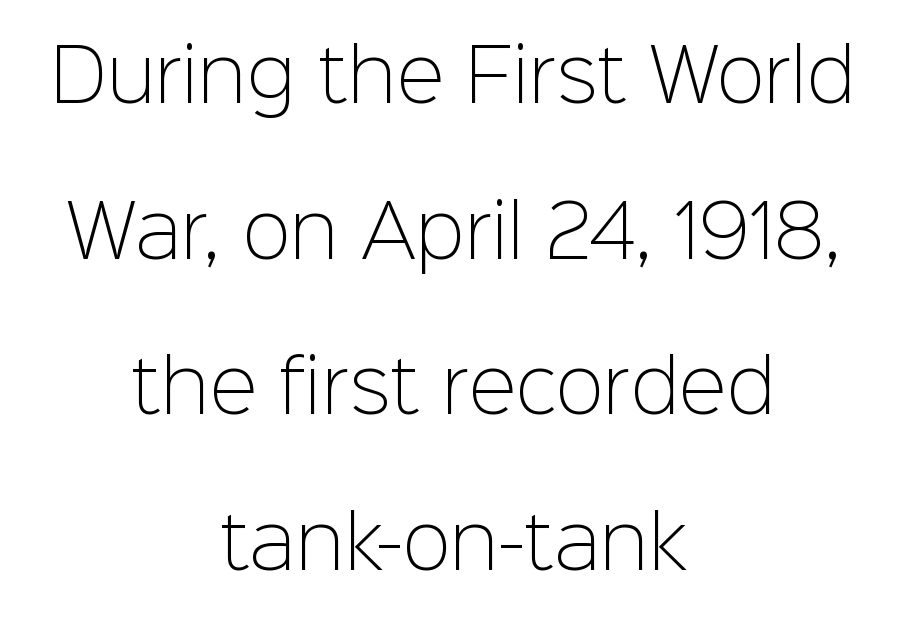
Q: Is the text bold? A: No.
Q: Is the text italic (slanted)? A: No, it is upright.
Q: Is the typeface a serif or a sans-serif typeface? A: Sans-serif.
Q: Is the text underlined? A: No.
Q: How is the paragraph aligned? A: Centered.
Q: Is the spacing between letters normal or unusually wide? A: Normal.
Q: Is the spacing between lines tight, normal or loose? A: Loose.
Q: Width (condensed, normal, or wide)? A: Normal.
Q: Stroke contrast? A: Low.
Q: x-height? A: Medium.
Q: Monospaced? A: No.
